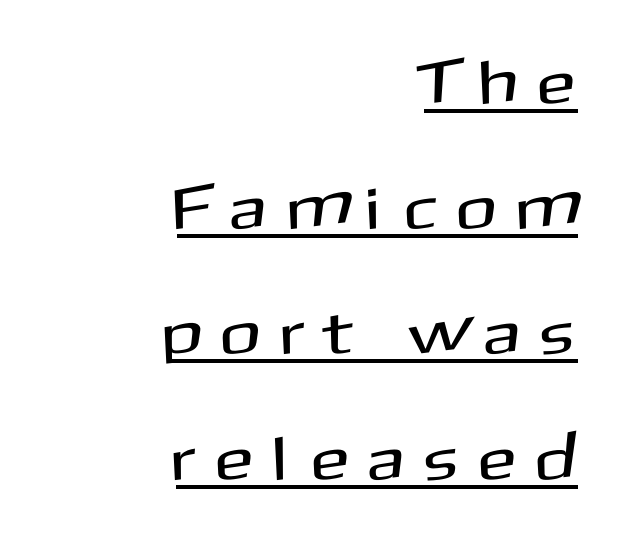
The image shows 62 px sans-serif type, upright; set right-aligned, loose line spacing (2.02x), unusually wide letter spacing (+0.38 em), underlined; medium stroke contrast and a medium x-height.
